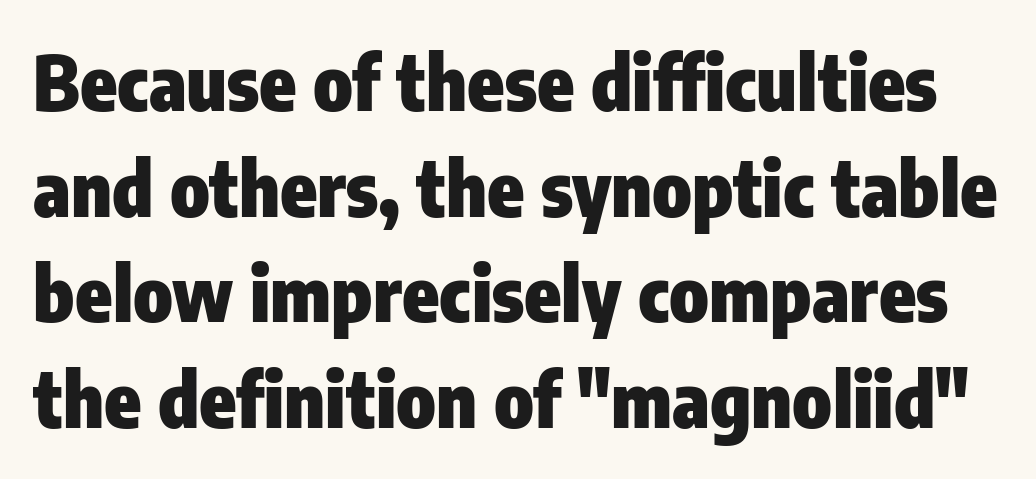
Q: Is the text bold? A: Yes.
Q: Is the text italic (slanted)? A: No, it is upright.
Q: Is the typeface a serif or a sans-serif typeface? A: Sans-serif.
Q: Is the text underlined? A: No.
Q: Is the spacing between letters normal or unusually wide? A: Normal.
Q: Is the spacing between lines tight, normal or loose? A: Normal.
Q: Width (condensed, normal, or wide)? A: Condensed.
Q: Stroke contrast? A: Low.
Q: x-height? A: Medium.
Q: Monospaced? A: No.
